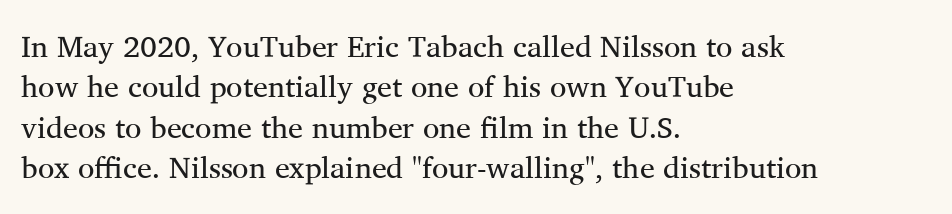
Q: Is the text bold? A: No.
Q: Is the text italic (slanted)? A: No, it is upright.
Q: Is the typeface a serif or a sans-serif typeface? A: Serif.
Q: Is the text underlined? A: No.
Q: How is the paragraph aligned? A: Left-aligned.
Q: Is the spacing between letters normal or unusually wide? A: Normal.
Q: Is the spacing between lines tight, normal or loose? A: Normal.
Q: Width (condensed, normal, or wide)? A: Normal.
Q: Stroke contrast? A: Medium.
Q: x-height? A: Medium.
Q: Monospaced? A: No.
